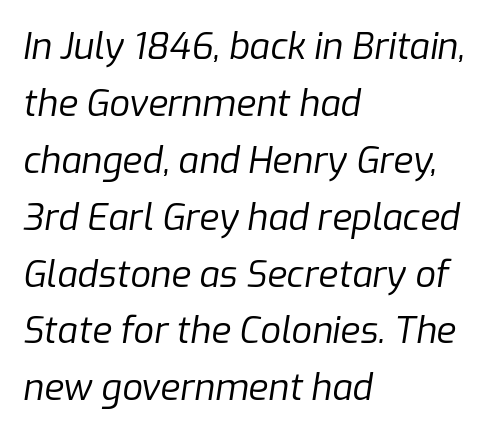
Q: Is the text bold? A: No.
Q: Is the text italic (slanted)? A: Yes, it leans right by about 9 degrees.
Q: Is the text underlined? A: No.
Q: How is the paragraph aligned? A: Left-aligned.
Q: Is the spacing between letters normal or unusually wide? A: Normal.
Q: Is the spacing between lines tight, normal or loose? A: Normal.
Q: Width (condensed, normal, or wide)? A: Normal.
Q: Stroke contrast? A: Low.
Q: x-height? A: Medium.
Q: Monospaced? A: No.
